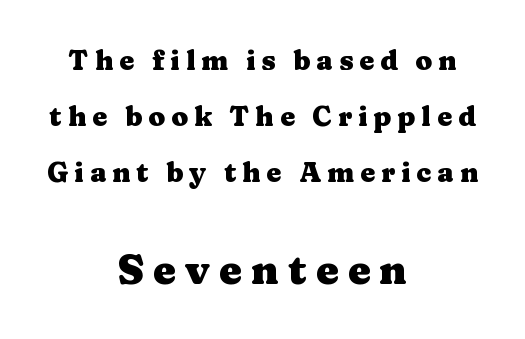
{"serif": "yes", "italic": "no", "bold": "yes", "weight": "heavy", "width": "wide", "stroke_contrast": "medium", "x_height": "medium", "monospaced": "no", "underline": "no", "align": "center", "line_spacing": "loose", "line_spacing_ratio": 2.07, "letter_spacing": "wide", "letter_spacing_em": 0.22, "larger_block": "second", "size_ratio": 1.52, "glyph_px": 41}
